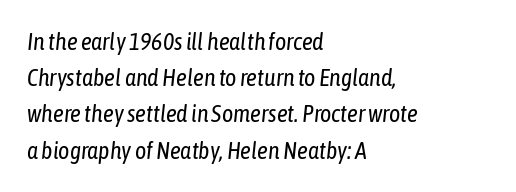
Q: Is the text bold? A: No.
Q: Is the text italic (slanted)? A: Yes, it leans right by about 6 degrees.
Q: Is the text underlined? A: No.
Q: How is the paragraph aligned? A: Left-aligned.
Q: Is the spacing between letters normal or unusually wide? A: Normal.
Q: Is the spacing between lines tight, normal or loose? A: Normal.
